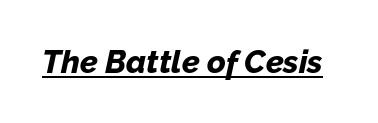
The horizontal fit of the characters is conventional and even. Check the space under the baseline: a stroke is drawn there. Posture: slanted. Spacing verdict: proportional, widths tailored to each character. The font is running at its bold setting.
